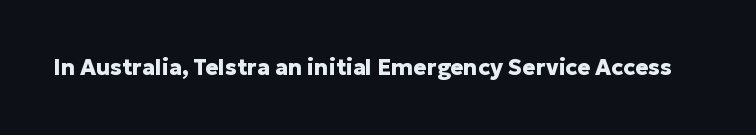
{"italic": "no", "bold": "yes", "underline": "no", "letter_spacing": "normal", "letter_spacing_em": 0.0, "glyph_px": 22}
